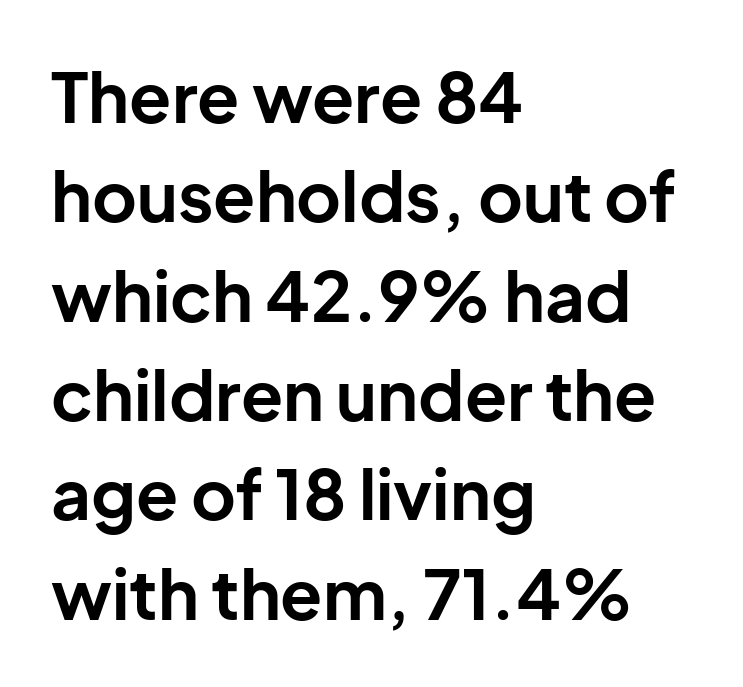
{"serif": "no", "italic": "no", "bold": "yes", "weight": "bold", "width": "normal", "stroke_contrast": "low", "x_height": "medium", "monospaced": "no", "underline": "no", "align": "left", "line_spacing": "normal", "line_spacing_ratio": 1.44, "letter_spacing": "normal", "letter_spacing_em": 0.0, "glyph_px": 69}
